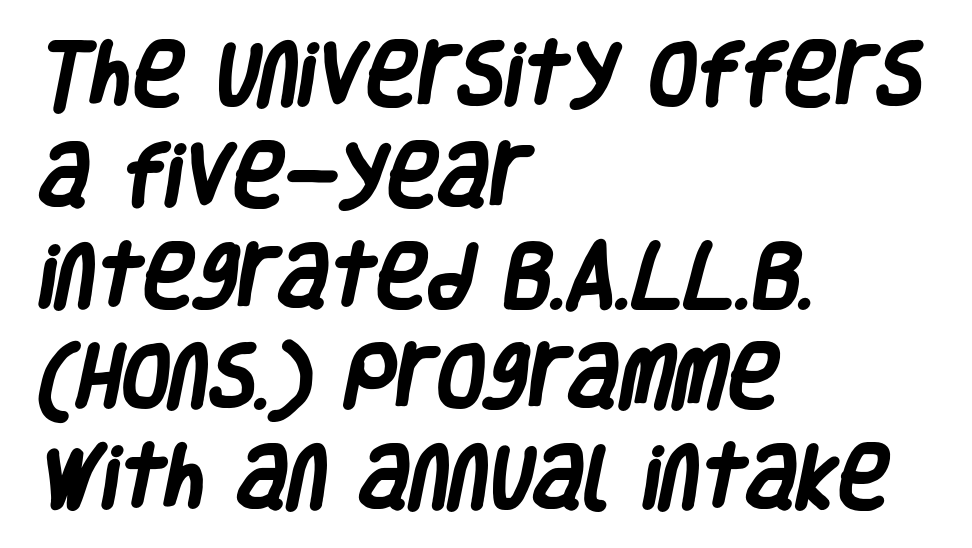
{"serif": "no", "bold": "yes", "weight": "heavy", "width": "condensed", "stroke_contrast": "low", "x_height": "large", "monospaced": "no", "underline": "no", "align": "left", "line_spacing": "normal", "line_spacing_ratio": 1.44, "letter_spacing": "normal", "letter_spacing_em": 0.0, "glyph_px": 70}
